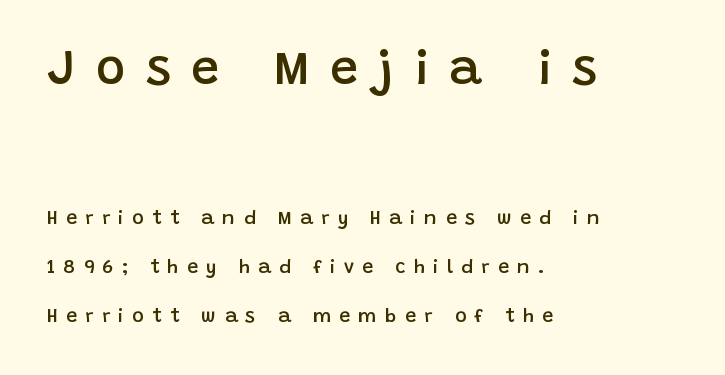
The image shows 50 px semibold sans-serif type, upright; set left-aligned, loose line spacing (2.44x), unusually wide letter spacing (+0.4 em), not underlined; the first (top) block is 2.5x larger; low stroke contrast and a large x-height.
